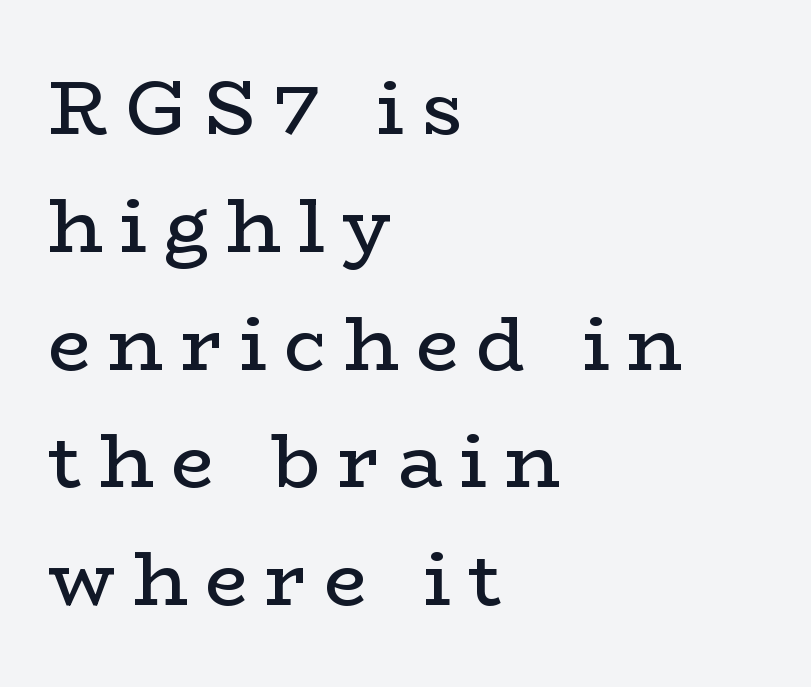
The image shows 76 px regular-weight, wide serif type, upright; set left-aligned, normal line spacing (1.55x), unusually wide letter spacing (+0.23 em), not underlined; low stroke contrast and a medium x-height.
